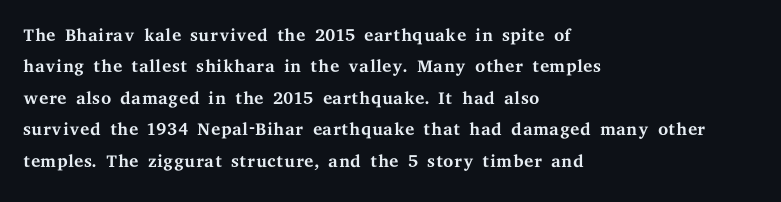
Q: Is the text bold? A: No.
Q: Is the text italic (slanted)? A: No, it is upright.
Q: Is the text underlined? A: No.
Q: How is the paragraph aligned? A: Left-aligned.
Q: Is the spacing between letters normal or unusually wide? A: Normal.
